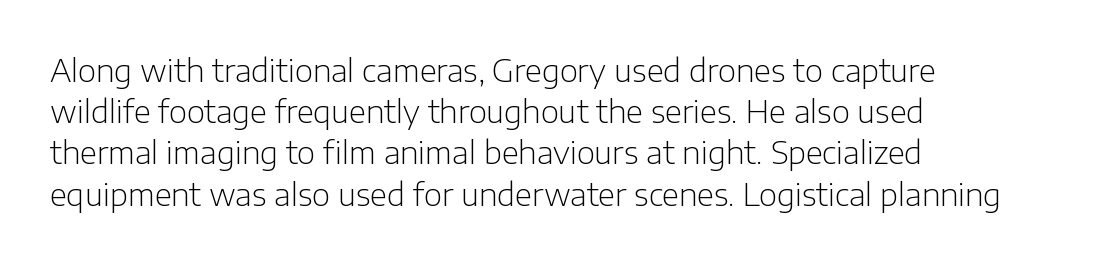
Q: Is the text bold? A: No.
Q: Is the text italic (slanted)? A: No, it is upright.
Q: Is the typeface a serif or a sans-serif typeface? A: Sans-serif.
Q: Is the text underlined? A: No.
Q: How is the paragraph aligned? A: Left-aligned.
Q: Is the spacing between letters normal or unusually wide? A: Normal.
Q: Is the spacing between lines tight, normal or loose? A: Normal.
Q: Width (condensed, normal, or wide)? A: Normal.
Q: Stroke contrast? A: Low.
Q: x-height? A: Medium.
Q: Monospaced? A: No.
